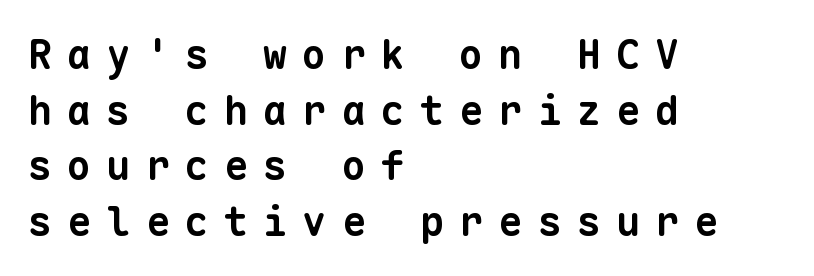
The image shows 40 px bold sans-serif type, monospaced; set left-aligned, normal line spacing (1.39x), unusually wide letter spacing (+0.38 em), not underlined; low stroke contrast and a medium x-height.
